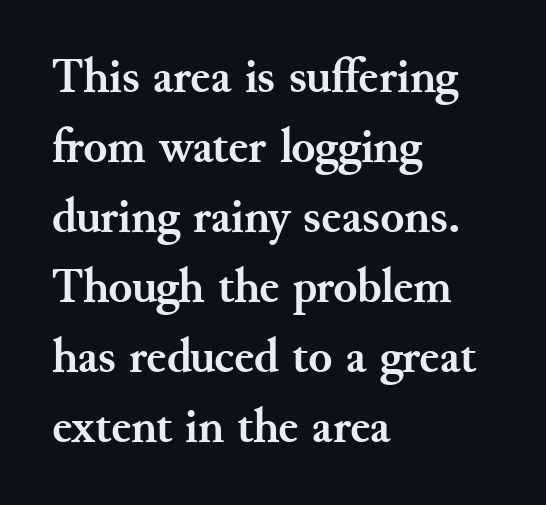
Check where the strokes stop: tiny serifs finish them off. Interline gaps are of average width in this sample. The letters stand straight up with perfectly vertical stems. Anything drawn beneath the words? Only blank space. Look at the stroke-to-counter ratio: heavy, a bold.
